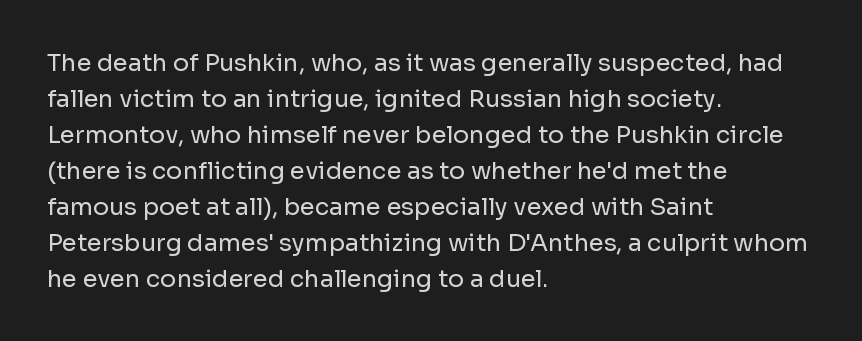
The image shows 24 px text type, upright; set left-aligned, normal line spacing (1.5x), normal letter spacing, not underlined.
